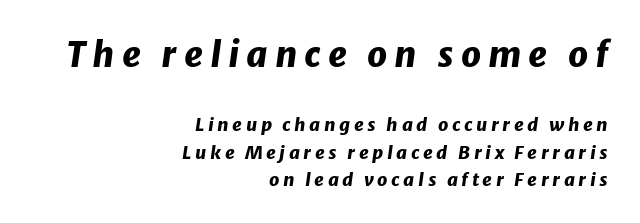
The image shows 35 px heavy type, italic (leaning right); set right-aligned, normal line spacing (1.52x), unusually wide letter spacing (+0.2 em), not underlined; the first (top) block is 1.94x larger; low stroke contrast and a medium x-height.
